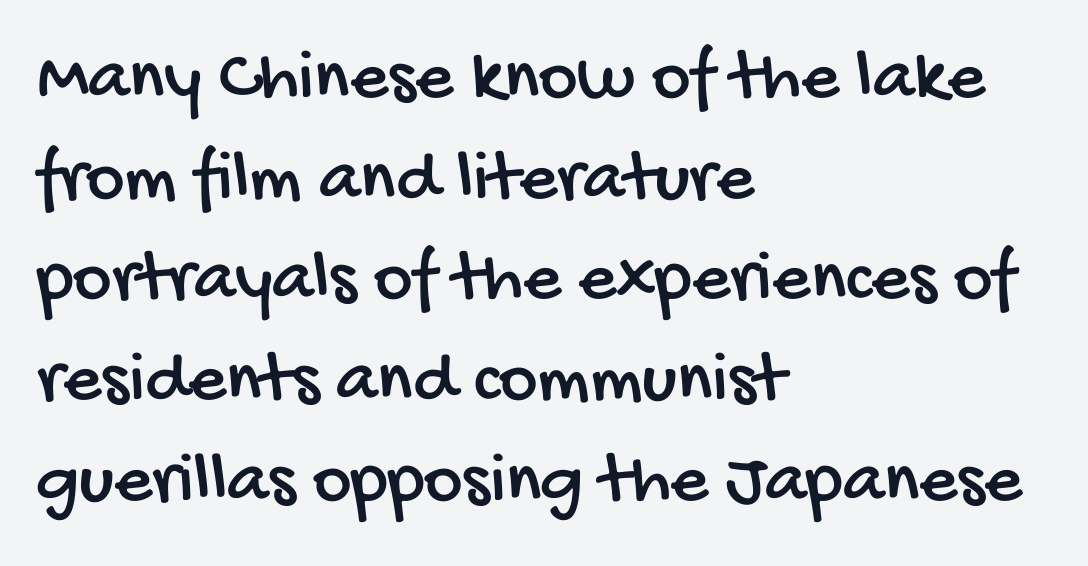
The horizontal fit of the characters is conventional and even. Anything drawn beneath the words? Only blank space. The rendering uses a moderate line-height, typical for paragraphs. Is this a sans? Yes — the strokes have no serifs. The setting favours the left margin, as ordinary paragraphs usually do. Varying glyph widths throughout — classic text-font behaviour.
